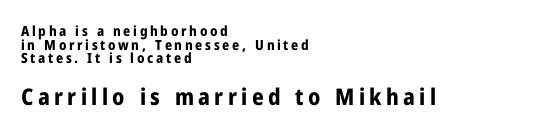
{"italic": "no", "bold": "yes", "underline": "no", "align": "left", "line_spacing": "tight", "line_spacing_ratio": 0.97, "larger_block": "second", "size_ratio": 1.64, "glyph_px": 23}
